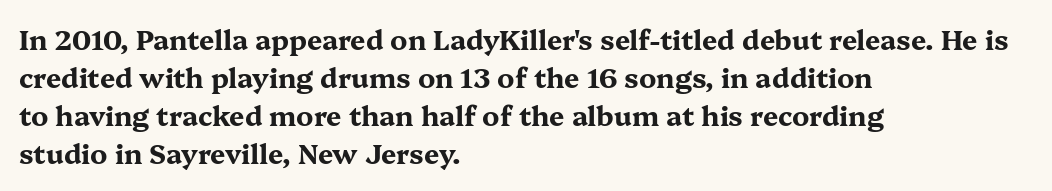
{"italic": "no", "bold": "yes", "underline": "no", "align": "left", "line_spacing": "normal", "line_spacing_ratio": 1.41, "letter_spacing": "normal", "letter_spacing_em": 0.0, "glyph_px": 27}
